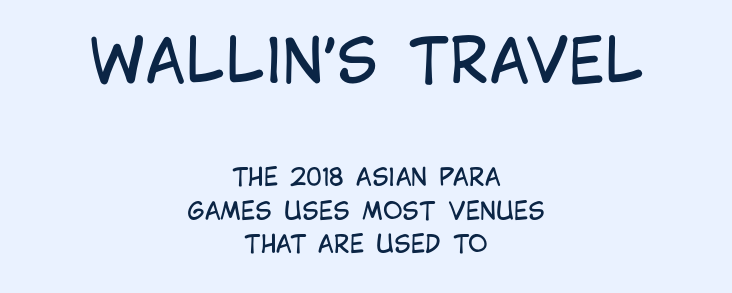
Q: Is the text bold? A: No.
Q: Is the text italic (slanted)? A: No, it is upright.
Q: Is the typeface a serif or a sans-serif typeface? A: Sans-serif.
Q: Is the text underlined? A: No.
Q: How is the paragraph aligned? A: Centered.
Q: Is the spacing between letters normal or unusually wide? A: Normal.
Q: Is the spacing between lines tight, normal or loose? A: Normal.
Q: Which block of text is set in a larger size, the first (top) or the second (bottom)? A: The first (top) one.
Q: Width (condensed, normal, or wide)? A: Condensed.
Q: Stroke contrast? A: Low.
Q: x-height? A: Large.
Q: Monospaced? A: No.
